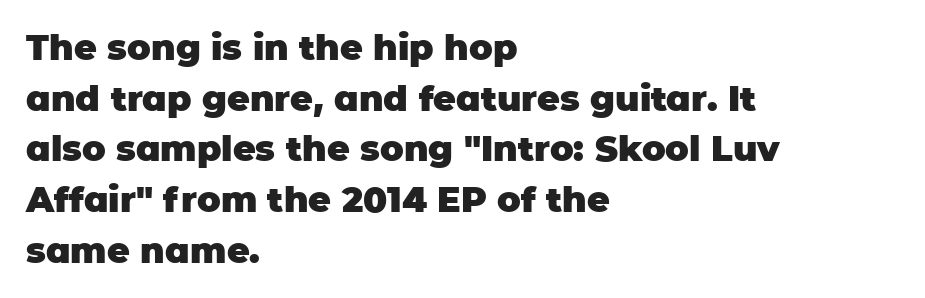
{"serif": "no", "italic": "no", "bold": "yes", "weight": "heavy", "width": "normal", "stroke_contrast": "low", "x_height": "large", "monospaced": "no", "underline": "no", "align": "left", "line_spacing": "normal", "line_spacing_ratio": 1.45, "letter_spacing": "normal", "letter_spacing_em": 0.0, "glyph_px": 35}
